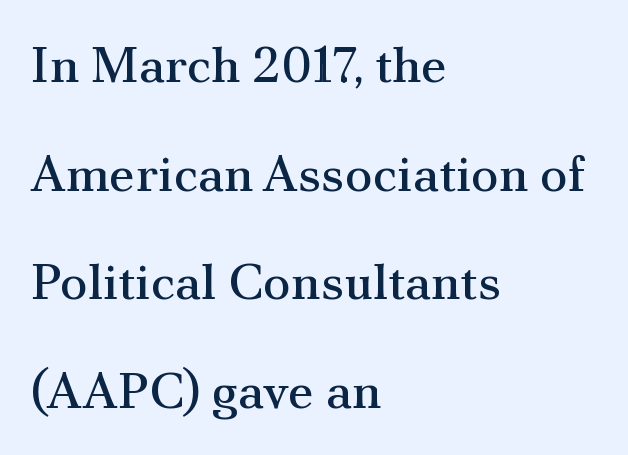
Q: Is the text bold? A: No.
Q: Is the text italic (slanted)? A: No, it is upright.
Q: Is the typeface a serif or a sans-serif typeface? A: Serif.
Q: Is the text underlined? A: No.
Q: How is the paragraph aligned? A: Left-aligned.
Q: Is the spacing between letters normal or unusually wide? A: Normal.
Q: Is the spacing between lines tight, normal or loose? A: Loose.
Q: Width (condensed, normal, or wide)? A: Normal.
Q: Stroke contrast? A: Medium.
Q: x-height? A: Small.
Q: Monospaced? A: No.
